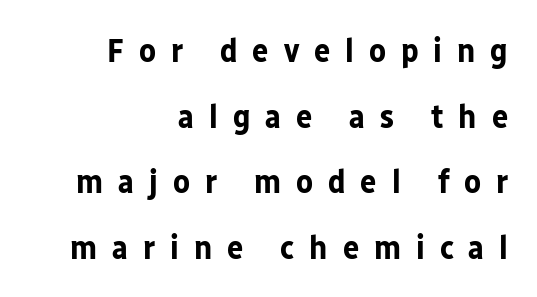
The image shows 34 px bold sans-serif type, upright; set right-aligned, loose line spacing (1.93x), unusually wide letter spacing (+0.44 em), not underlined; low stroke contrast and a medium x-height.
